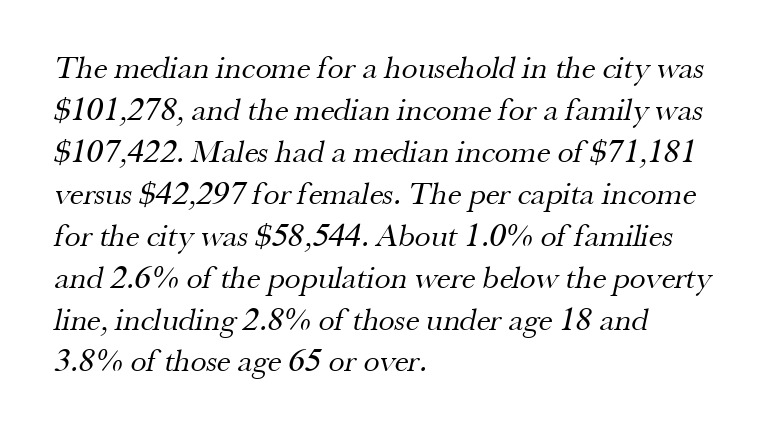
Q: Is the text bold? A: No.
Q: Is the typeface a serif or a sans-serif typeface? A: Serif.
Q: Is the text underlined? A: No.
Q: How is the paragraph aligned? A: Left-aligned.
Q: Is the spacing between letters normal or unusually wide? A: Normal.
Q: Is the spacing between lines tight, normal or loose? A: Normal.
Q: Width (condensed, normal, or wide)? A: Normal.
Q: Stroke contrast? A: Medium.
Q: x-height? A: Small.
Q: Monospaced? A: No.
